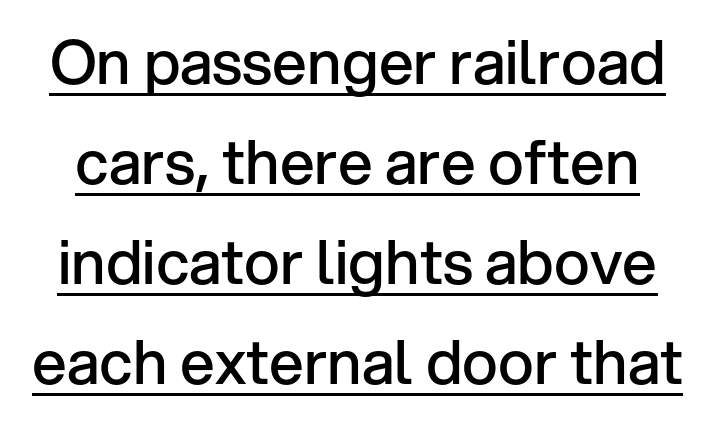
Looks like regular typesetting: each glyph gets only the width it needs. Inter-character spacing is left at the font's built-in metrics. The sample's only ornament is a line tracing under the words. As a designer I'd log this as weight 600, semibold. The designer left line spacing at the default.
